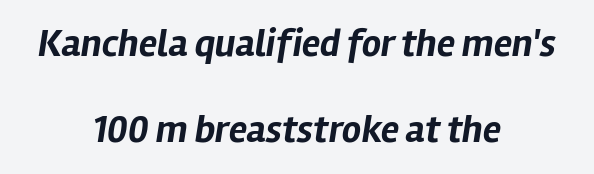
The image shows 38 px bold type, italic (leaning right); set centered, loose line spacing (2.26x), normal letter spacing, not underlined; low stroke contrast and a medium x-height.
